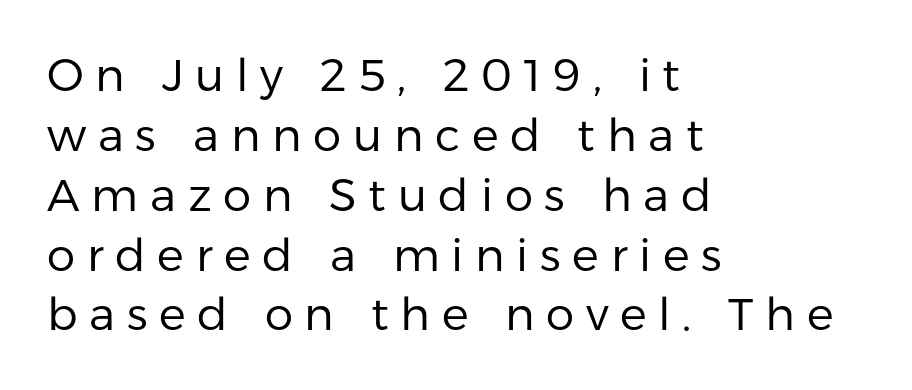
Q: Is the text bold? A: No.
Q: Is the text italic (slanted)? A: No, it is upright.
Q: Is the typeface a serif or a sans-serif typeface? A: Sans-serif.
Q: Is the text underlined? A: No.
Q: How is the paragraph aligned? A: Left-aligned.
Q: Is the spacing between letters normal or unusually wide? A: Unusually wide.
Q: Is the spacing between lines tight, normal or loose? A: Normal.
Q: Width (condensed, normal, or wide)? A: Normal.
Q: Stroke contrast? A: Low.
Q: x-height? A: Medium.
Q: Monospaced? A: No.
